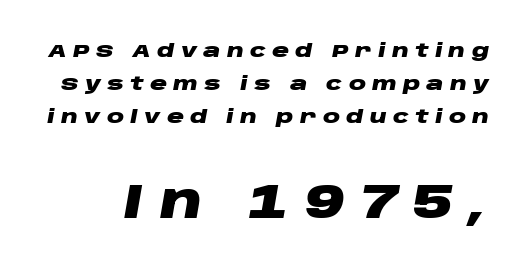
The image shows 48 px heavy, wide type, italic (leaning right); set line spacing 1.74x, unusually wide letter spacing (+0.33 em), not underlined; the second (bottom) block is 2.53x larger; low stroke contrast and a large x-height.
